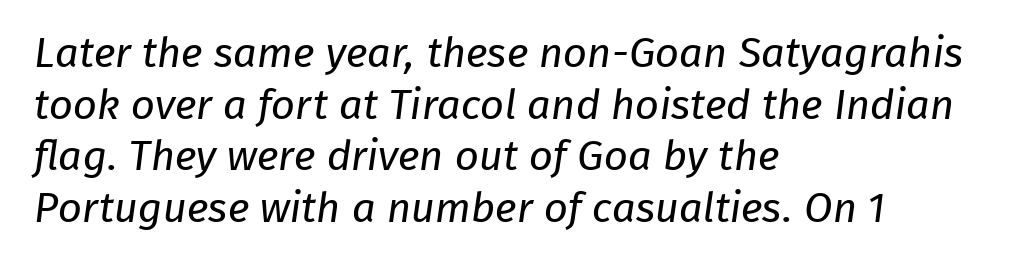
The image shows 42 px regular-weight sans-serif type; set left-aligned, line spacing 1.23x, normal letter spacing, not underlined; low stroke contrast and a medium x-height.
